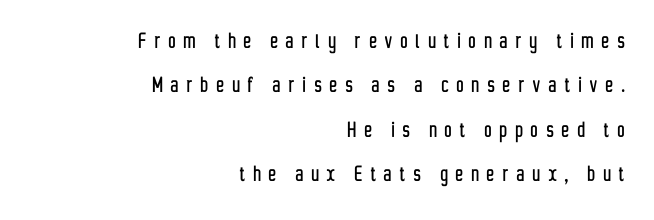
The image shows 25 px text type, upright; set right-aligned, line spacing 1.78x, unusually wide letter spacing (+0.33 em), not underlined.
